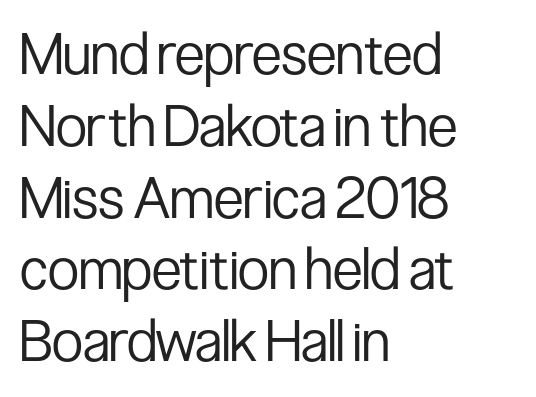
The rendering keeps characters at their native spacing. Left-aligned paragraph, ragged on the right. Examine the stroke ends and you'll find no serifs. The lettering holds an erect, upright posture throughout. No word sits above an underline. Spacing verdict: proportional, widths tailored to each character.
